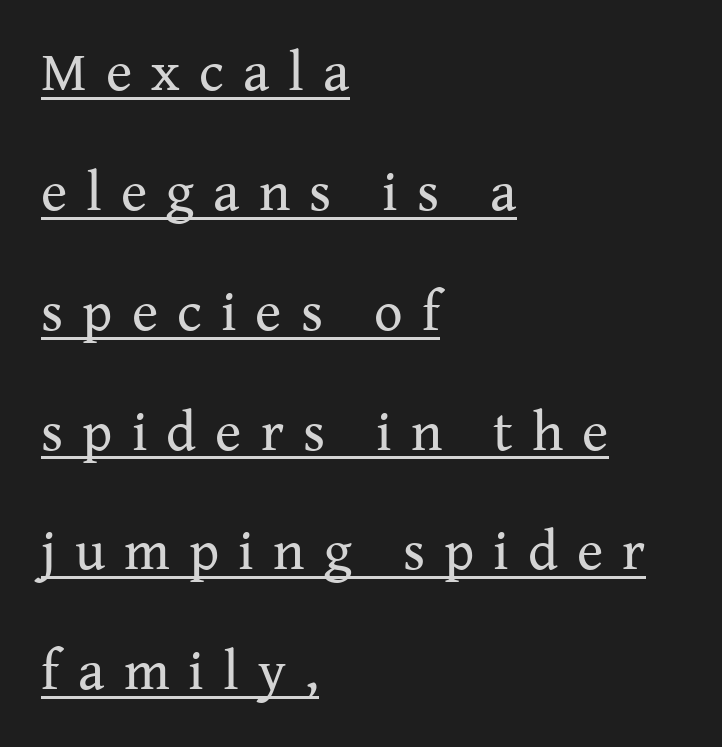
{"serif": "yes", "italic": "no", "bold": "no", "weight": "regular", "width": "normal", "stroke_contrast": "medium", "x_height": "medium", "monospaced": "no", "underline": "yes", "align": "left", "line_spacing": "loose", "line_spacing_ratio": 2.14, "letter_spacing": "wide", "letter_spacing_em": 0.34, "glyph_px": 56}
